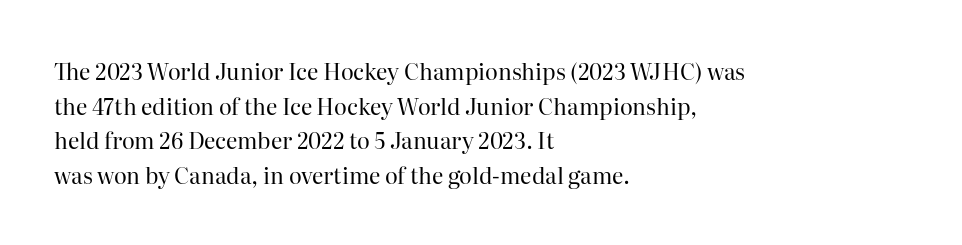
The image shows 22 px text type, upright; set left-aligned, normal line spacing (1.57x), normal letter spacing, not underlined.
